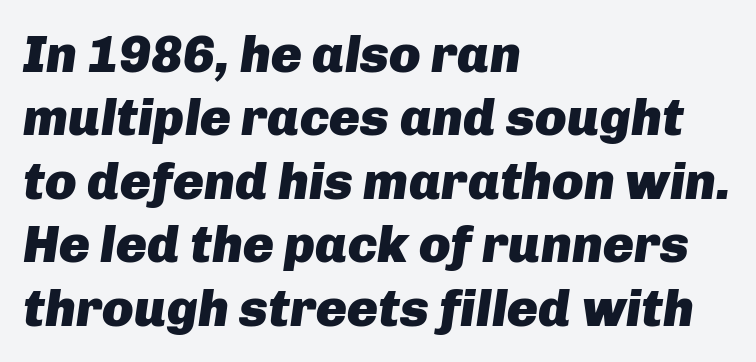
Q: Is the text bold? A: Yes.
Q: Is the text italic (slanted)? A: Yes, it leans right by about 8 degrees.
Q: Is the text underlined? A: No.
Q: How is the paragraph aligned? A: Left-aligned.
Q: Is the spacing between letters normal or unusually wide? A: Normal.
Q: Width (condensed, normal, or wide)? A: Normal.
Q: Stroke contrast? A: Low.
Q: x-height? A: Medium.
Q: Monospaced? A: No.
